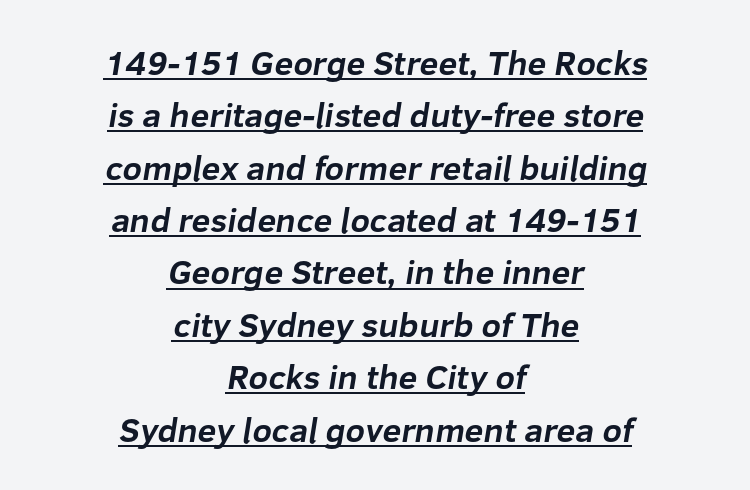
Q: Is the text bold? A: Yes.
Q: Is the typeface a serif or a sans-serif typeface? A: Sans-serif.
Q: Is the text underlined? A: Yes.
Q: How is the paragraph aligned? A: Centered.
Q: Is the spacing between letters normal or unusually wide? A: Normal.
Q: Is the spacing between lines tight, normal or loose? A: Normal.
Q: Width (condensed, normal, or wide)? A: Normal.
Q: Stroke contrast? A: Low.
Q: x-height? A: Medium.
Q: Monospaced? A: No.
